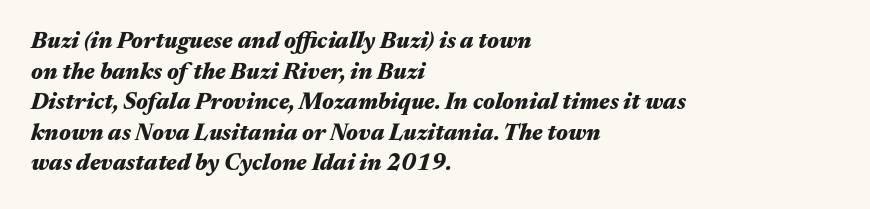
{"italic": "yes", "lean": "right", "slant_degrees": 17, "bold": "yes", "underline": "no", "align": "left", "line_spacing": "normal", "line_spacing_ratio": 1.33, "letter_spacing": "normal", "letter_spacing_em": 0.0, "glyph_px": 23}
